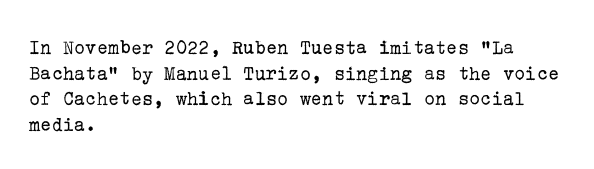
Q: Is the text bold? A: No.
Q: Is the text italic (slanted)? A: No, it is upright.
Q: Is the text underlined? A: No.
Q: How is the paragraph aligned? A: Left-aligned.
Q: Is the spacing between letters normal or unusually wide? A: Normal.
